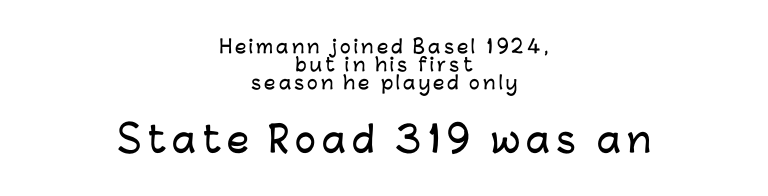
{"serif": "no", "italic": "no", "width": "normal", "stroke_contrast": "low", "x_height": "medium", "monospaced": "no", "underline": "no", "align": "center", "line_spacing": "tight", "line_spacing_ratio": 1.0, "larger_block": "second", "size_ratio": 1.94, "glyph_px": 35}
